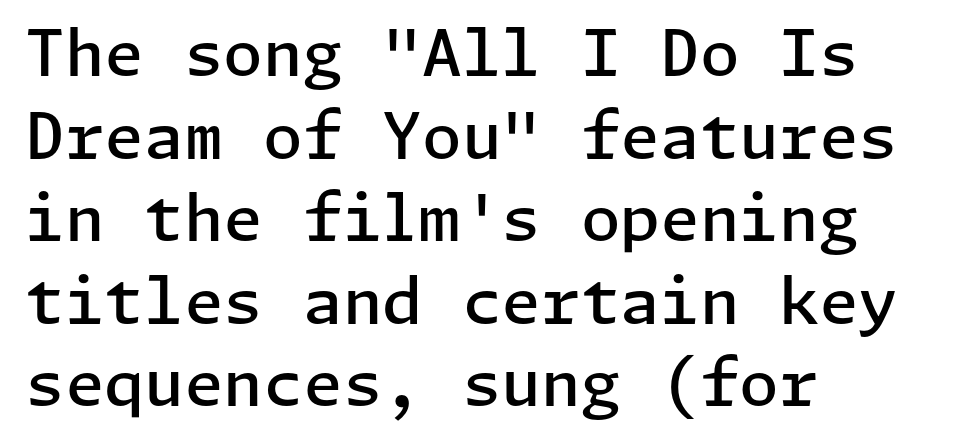
Q: Is the text bold? A: Semi-bold.
Q: Is the text italic (slanted)? A: No, it is upright.
Q: Is the typeface a serif or a sans-serif typeface? A: Sans-serif.
Q: Is the text underlined? A: No.
Q: How is the paragraph aligned? A: Left-aligned.
Q: Is the spacing between letters normal or unusually wide? A: Normal.
Q: Is the spacing between lines tight, normal or loose? A: Normal.
Q: Width (condensed, normal, or wide)? A: Normal.
Q: Stroke contrast? A: Low.
Q: x-height? A: Medium.
